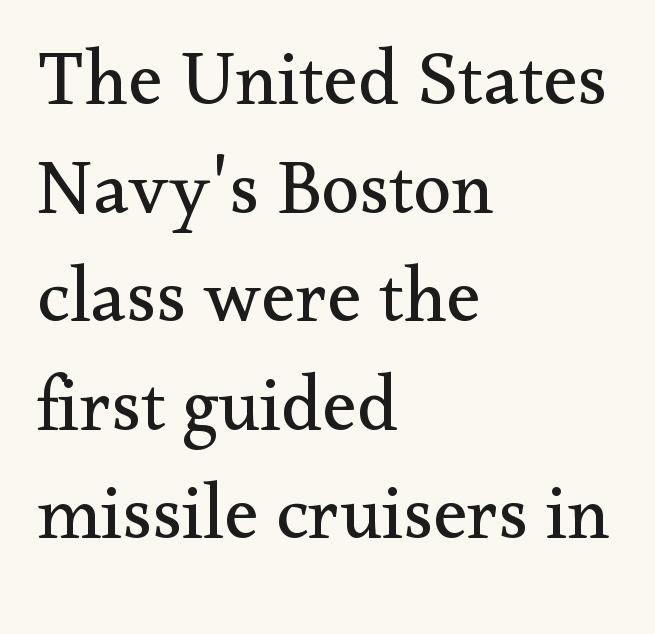
Q: Is the text bold? A: No.
Q: Is the text italic (slanted)? A: No, it is upright.
Q: Is the typeface a serif or a sans-serif typeface? A: Serif.
Q: Is the text underlined? A: No.
Q: How is the paragraph aligned? A: Left-aligned.
Q: Is the spacing between letters normal or unusually wide? A: Normal.
Q: Is the spacing between lines tight, normal or loose? A: Normal.
Q: Width (condensed, normal, or wide)? A: Normal.
Q: Stroke contrast? A: Medium.
Q: x-height? A: Small.
Q: Monospaced? A: No.
